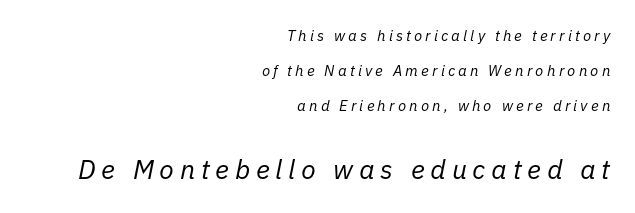
Q: Is the text bold? A: No.
Q: Is the text italic (slanted)? A: Yes, it leans right by about 11 degrees.
Q: Is the text underlined? A: No.
Q: How is the paragraph aligned? A: Right-aligned.
Q: Is the spacing between letters normal or unusually wide? A: Unusually wide.
Q: Is the spacing between lines tight, normal or loose? A: Loose.
Q: Which block of text is set in a larger size, the first (top) or the second (bottom)? A: The second (bottom) one.
